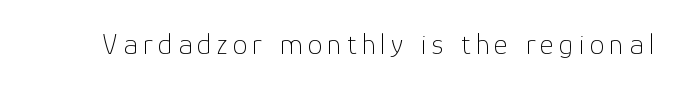
A light-to-regular cut is what we see here. Anything drawn beneath the words? Only blank space. This is the regular roman posture of the typeface. The face used here is proportionally spaced, like ordinary book or web type. Does the type have serifs? No, each stem ends abruptly.
